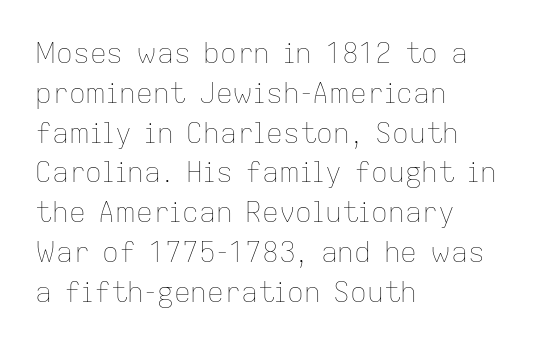
Nope, not italic — everything's standing straight. Plain, unruled lines of type. Stems here are at most as thick as an everyday book face. The tracking reads as untouched default to a designer's eye. Here the designer chose a conventional face with non-uniform glyph widths. Short and long lines alike share a common starting point at left.
